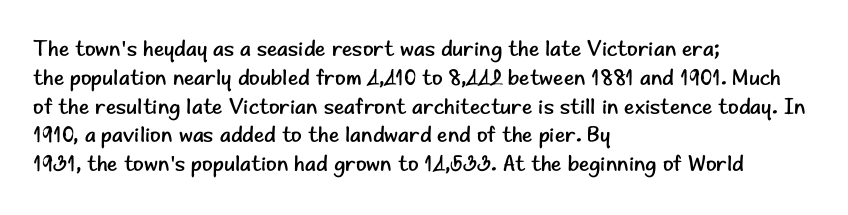
Q: Is the text bold? A: No.
Q: Is the text italic (slanted)? A: No, it is upright.
Q: Is the text underlined? A: No.
Q: How is the paragraph aligned? A: Left-aligned.
Q: Is the spacing between letters normal or unusually wide? A: Normal.
Q: Is the spacing between lines tight, normal or loose? A: Normal.
